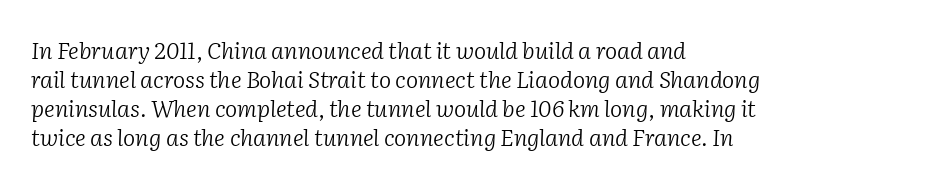
Q: Is the text bold? A: No.
Q: Is the text italic (slanted)? A: Yes, it leans right by about 2 degrees.
Q: Is the text underlined? A: No.
Q: How is the paragraph aligned? A: Left-aligned.
Q: Is the spacing between letters normal or unusually wide? A: Normal.
Q: Is the spacing between lines tight, normal or loose? A: Normal.
